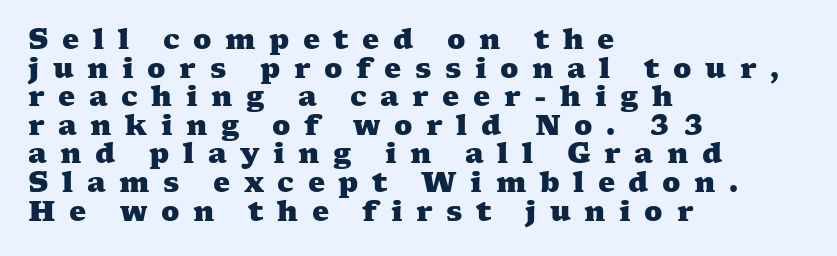
The type is letterspaced generously, with wide tracking. Caption: multi-line text, flush left, ragged right. These words are printed bold, with thick strokes throughout. Quick note: interline space is minimal. Beneath every word, the page is bare.
